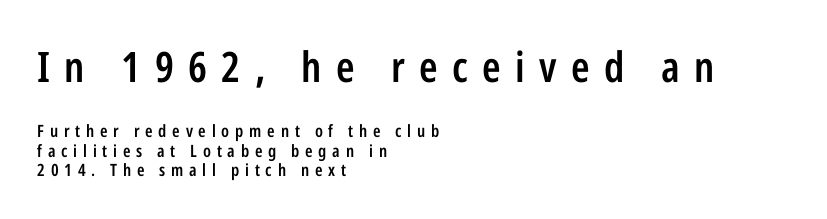
{"serif": "no", "italic": "no", "bold": "semi", "weight": "semibold", "width": "condensed", "stroke_contrast": "low", "x_height": "medium", "monospaced": "no", "underline": "no", "align": "left", "line_spacing": "tight", "line_spacing_ratio": 1.14, "letter_spacing": "wide", "letter_spacing_em": 0.34, "larger_block": "first", "size_ratio": 2.47, "glyph_px": 42}
